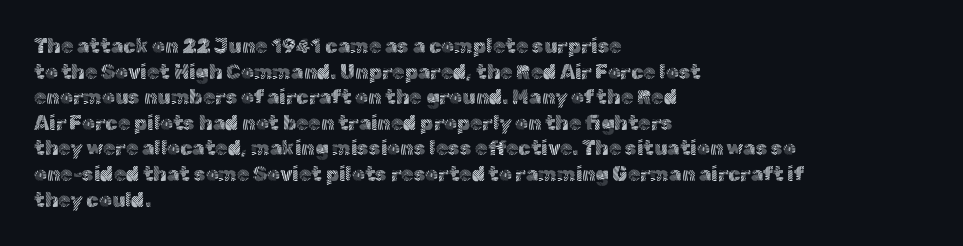
{"italic": "no", "bold": "no", "underline": "no", "align": "left", "line_spacing": "normal", "line_spacing_ratio": 1.28, "letter_spacing": "normal", "letter_spacing_em": 0.0, "glyph_px": 20}
